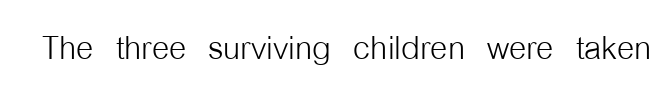
{"serif": "no", "italic": "no", "bold": "no", "weight": "light", "width": "condensed", "stroke_contrast": "low", "x_height": "medium", "monospaced": "no", "underline": "no", "letter_spacing": "normal", "letter_spacing_em": 0.0, "glyph_px": 44}
